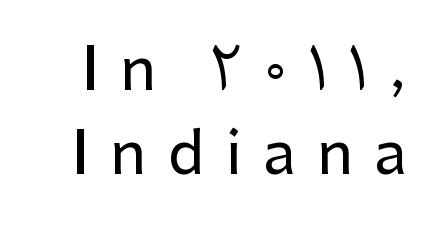
{"serif": "no", "italic": "no", "width": "normal", "stroke_contrast": "low", "x_height": "medium", "monospaced": "no", "underline": "no", "line_spacing": "normal", "line_spacing_ratio": 1.43, "letter_spacing": "wide", "letter_spacing_em": 0.36, "glyph_px": 59}
